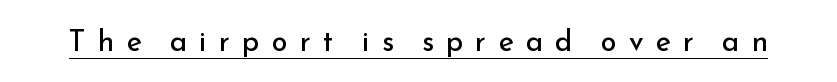
The image shows 29 px regular-weight sans-serif type, upright; set unusually wide letter spacing (+0.42 em), underlined; low stroke contrast and a small x-height.
